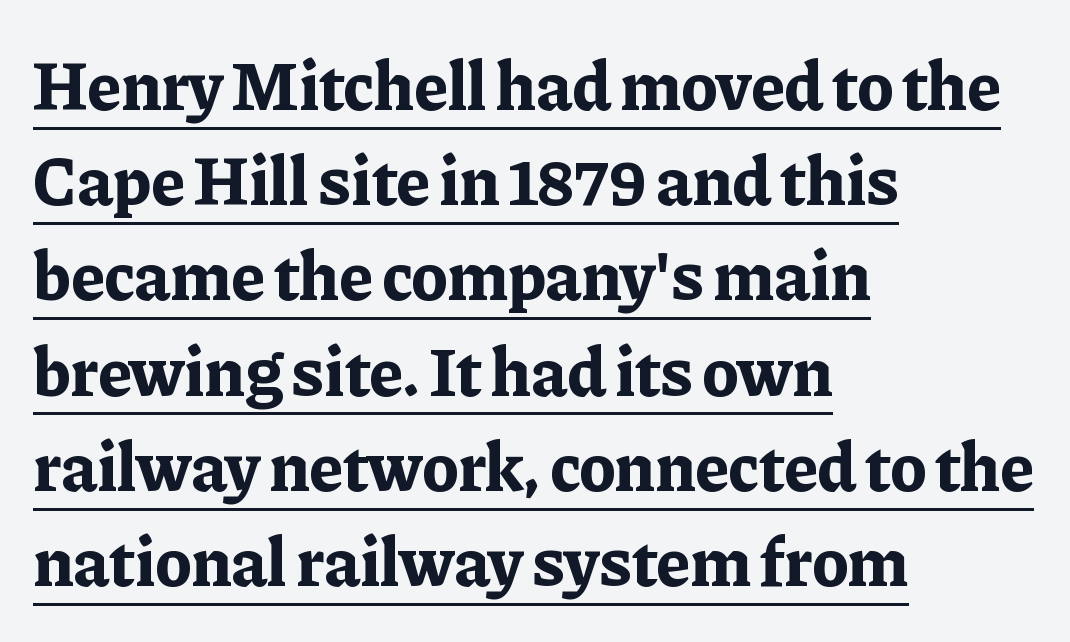
{"serif": "yes", "italic": "no", "bold": "yes", "weight": "bold", "width": "normal", "stroke_contrast": "low", "x_height": "medium", "monospaced": "no", "underline": "yes", "align": "left", "line_spacing": "normal", "line_spacing_ratio": 1.38, "letter_spacing": "normal", "letter_spacing_em": 0.0, "glyph_px": 69}
